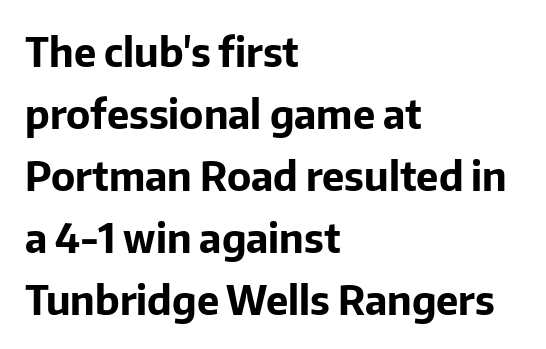
Italic? Not at all — the glyphs are vertical. What weight is shown? A full bold with thick strokes. In terms of leading, this rendering sits right in the middle. Quick note: underline off. Caption: multi-line text, flush left, ragged right. The rendering uses natural spacing where letterforms have individual widths.
